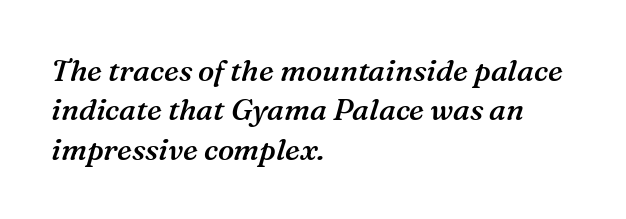
Q: Is the text bold? A: Semi-bold.
Q: Is the text italic (slanted)? A: Yes, it leans right by about 16 degrees.
Q: Is the typeface a serif or a sans-serif typeface? A: Serif.
Q: Is the text underlined? A: No.
Q: How is the paragraph aligned? A: Left-aligned.
Q: Is the spacing between letters normal or unusually wide? A: Normal.
Q: Is the spacing between lines tight, normal or loose? A: Normal.
Q: Width (condensed, normal, or wide)? A: Normal.
Q: Stroke contrast? A: Medium.
Q: x-height? A: Medium.
Q: Monospaced? A: No.
